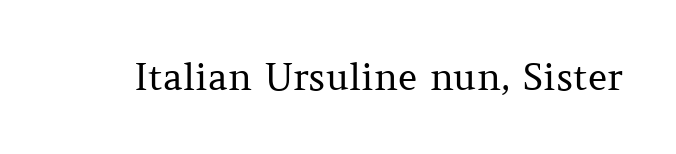
The image shows 37 px regular-weight serif type, upright; set normal letter spacing, not underlined; medium stroke contrast and a medium x-height.
